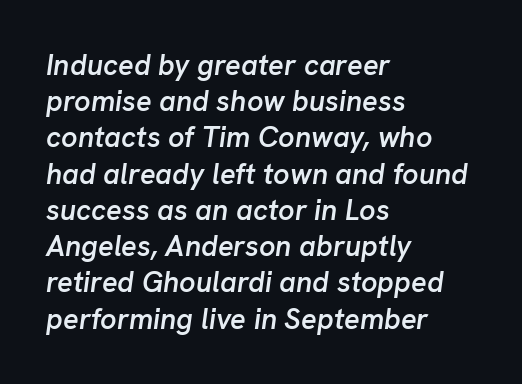
Q: Is the text bold? A: Semi-bold.
Q: Is the text italic (slanted)? A: Yes, it leans right by about 8 degrees.
Q: Is the text underlined? A: No.
Q: How is the paragraph aligned? A: Left-aligned.
Q: Is the spacing between letters normal or unusually wide? A: Normal.
Q: Is the spacing between lines tight, normal or loose? A: Normal.
Q: Width (condensed, normal, or wide)? A: Normal.
Q: Stroke contrast? A: Low.
Q: x-height? A: Medium.
Q: Monospaced? A: No.
